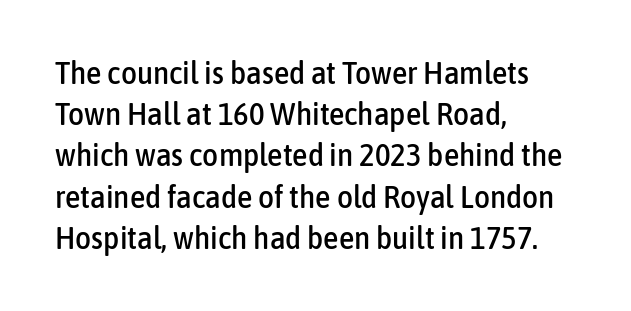
The letters sit at their default tracking, neither squeezed nor spread. Leading matches the norm, producing a regular column. A roman cut, with each character standing at attention. These lines are rendered in a variable-pitch font. Casual observation: everything's shoved over to the left. Plain, unruled lines of type.
